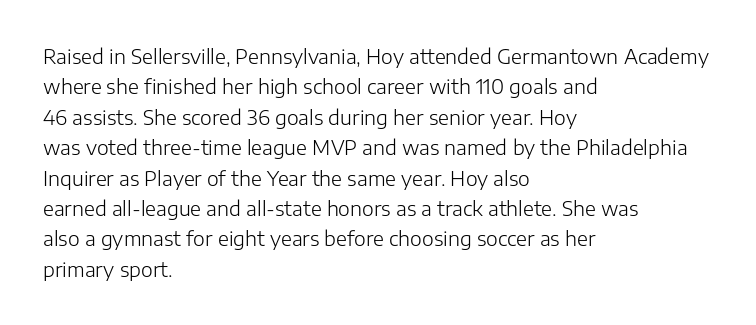
The typesetting does not lean heavy: it is not bold. Words appear dense and cohesive because spacing is normal. Every character sits straight up, as roman type does. What's the leading like? Ordinary, nothing unusual. Glance below the letters and you will spot only blank space.
